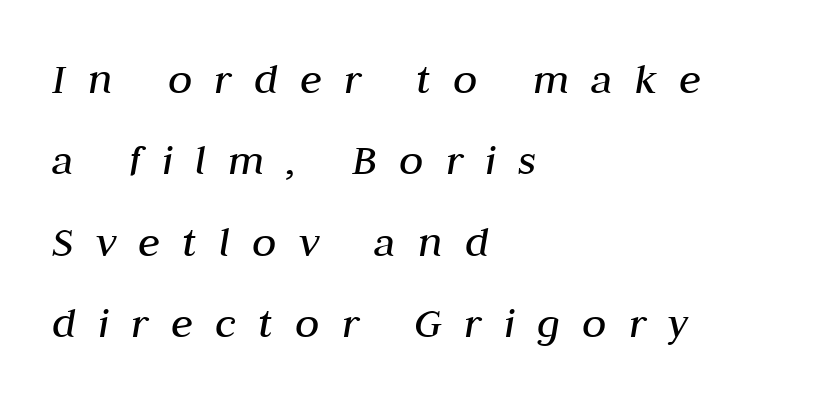
The image shows 45 px regular-weight type, italic (leaning right); set left-aligned, line spacing 1.81x, unusually wide letter spacing (+0.49 em), not underlined; medium stroke contrast and a medium x-height.
